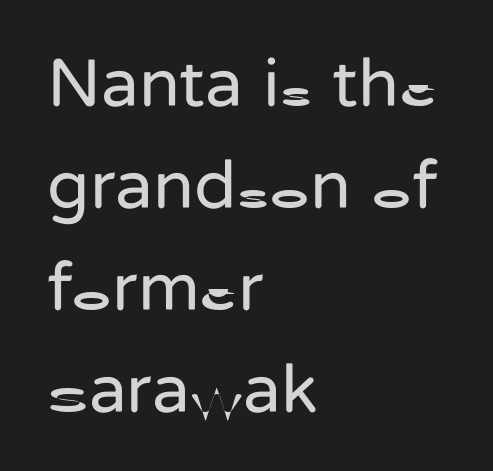
Successive baselines arrive at the customary interval. This sample uses a sans-serif face. Summary of weight: not heavy and not bold. This is the regular roman posture of the typeface. The paragraph shown leans on its left margin. Underlining? Definitely not there.
